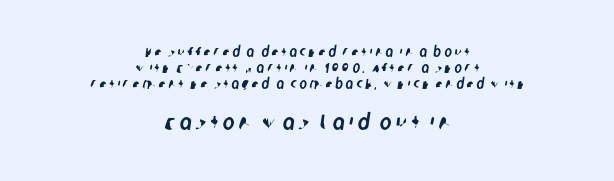
Q: Is the text underlined? A: No.
Q: How is the paragraph aligned? A: Centered.
Q: Is the spacing between letters normal or unusually wide? A: Unusually wide.
Q: Is the spacing between lines tight, normal or loose? A: Tight.
Q: Which block of text is set in a larger size, the first (top) or the second (bottom)? A: The second (bottom) one.
